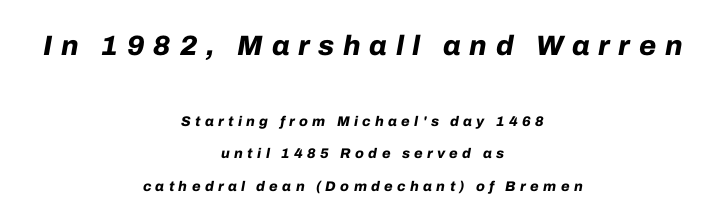
These lines carry a lot of weight — the face is fully bold. The baseline area is clear. Neither beginnings nor endings align; midpoints do. Reading top to bottom, the characters get smaller at the block break. Italic: yes, the glyphs are oblique.
